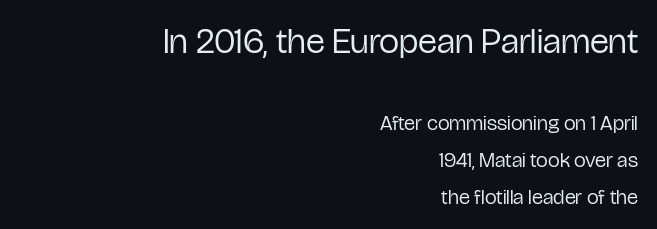
Q: Is the text bold? A: No.
Q: Is the text italic (slanted)? A: No, it is upright.
Q: Is the typeface a serif or a sans-serif typeface? A: Sans-serif.
Q: Is the text underlined? A: No.
Q: How is the paragraph aligned? A: Right-aligned.
Q: Is the spacing between letters normal or unusually wide? A: Normal.
Q: Which block of text is set in a larger size, the first (top) or the second (bottom)? A: The first (top) one.
Q: Width (condensed, normal, or wide)? A: Condensed.
Q: Stroke contrast? A: Low.
Q: x-height? A: Medium.
Q: Monospaced? A: No.
